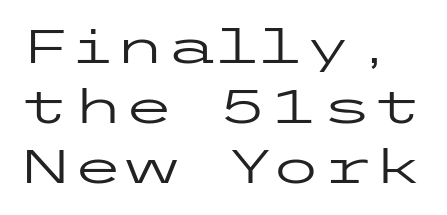
{"serif": "no", "italic": "no", "bold": "no", "weight": "regular", "width": "wide", "stroke_contrast": "low", "x_height": "medium", "underline": "no", "line_spacing": "normal", "line_spacing_ratio": 1.28, "letter_spacing": "normal", "letter_spacing_em": 0.0, "glyph_px": 47}
